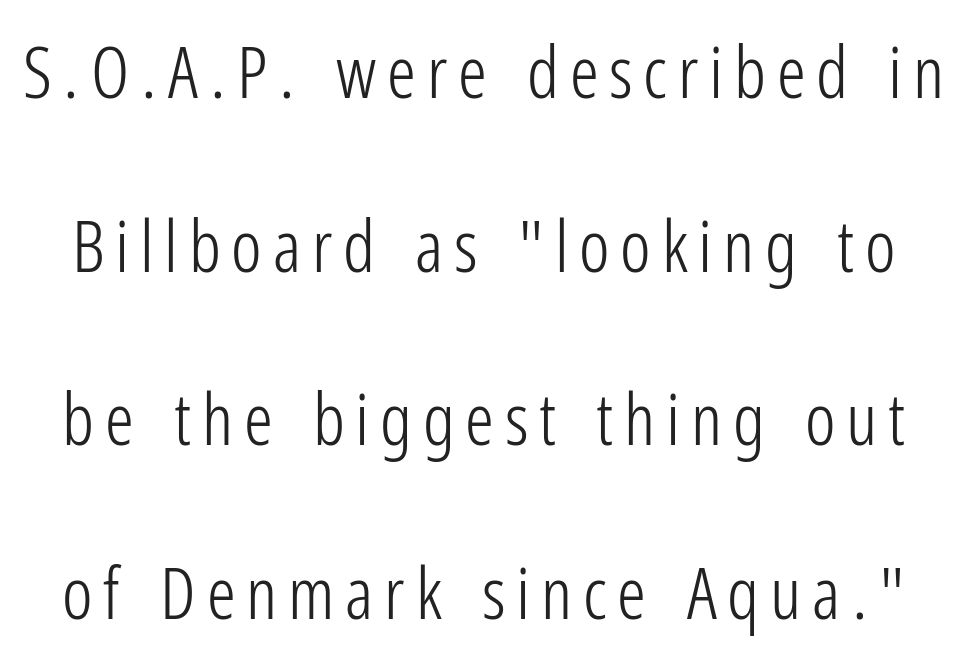
{"serif": "no", "italic": "no", "bold": "no", "weight": "light", "width": "condensed", "stroke_contrast": "low", "x_height": "medium", "monospaced": "no", "underline": "no", "line_spacing": "loose", "line_spacing_ratio": 2.41, "glyph_px": 72}
